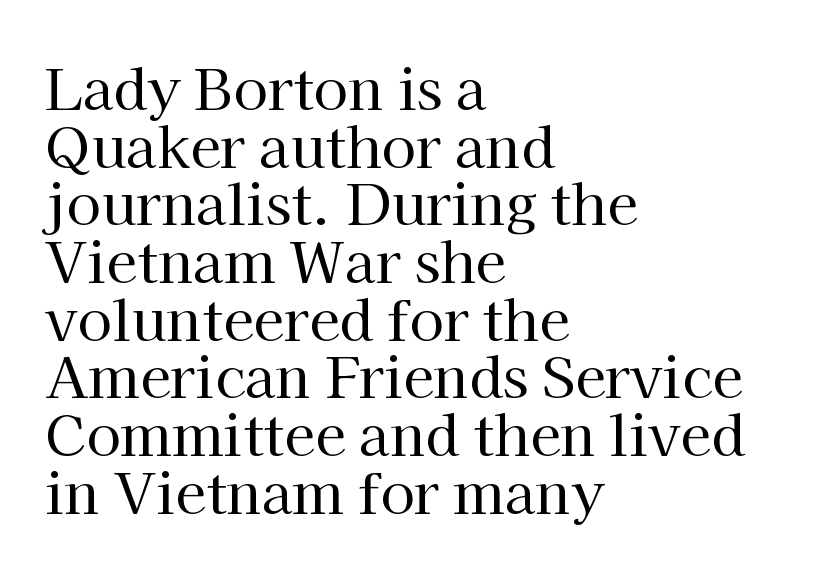
The image shows 56 px regular-weight serif type, upright; set left-aligned, tight line spacing (1.03x), normal letter spacing, not underlined; high stroke contrast and a medium x-height.
